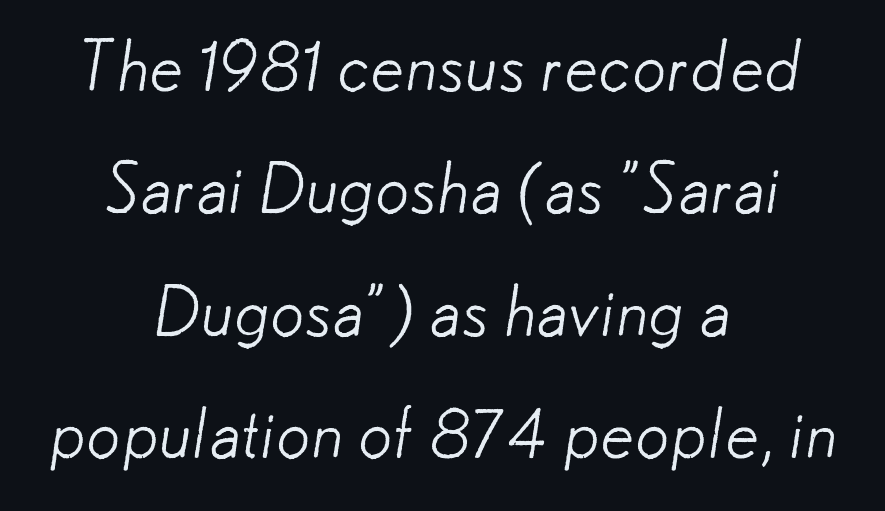
Horizontal alignment here is central, giving a formal, balanced look. Nothing heavy about these letters — not bold at all. The tracking reads as untouched default to a designer's eye. You could not count columns in this text — the font is proportionally spaced.
